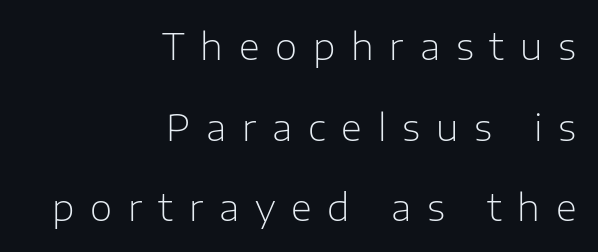
{"serif": "no", "italic": "no", "bold": "no", "weight": "light", "width": "normal", "stroke_contrast": "low", "x_height": "medium", "monospaced": "no", "underline": "no", "align": "right", "line_spacing": "loose", "line_spacing_ratio": 2.24, "letter_spacing": "wide", "letter_spacing_em": 0.44, "glyph_px": 36}
